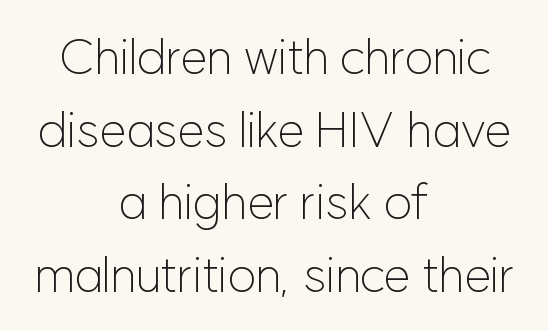
{"serif": "no", "italic": "no", "bold": "no", "weight": "light", "width": "normal", "stroke_contrast": "low", "x_height": "medium", "monospaced": "no", "underline": "no", "align": "center", "line_spacing": "normal", "line_spacing_ratio": 1.48, "letter_spacing": "normal", "letter_spacing_em": 0.0, "glyph_px": 49}
